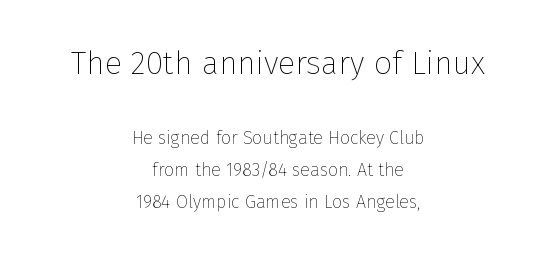
The image shows 32 px thin sans-serif type, upright; set centered, line spacing 1.78x, normal letter spacing, not underlined; the first (top) block is 1.78x larger; low stroke contrast and a medium x-height.
